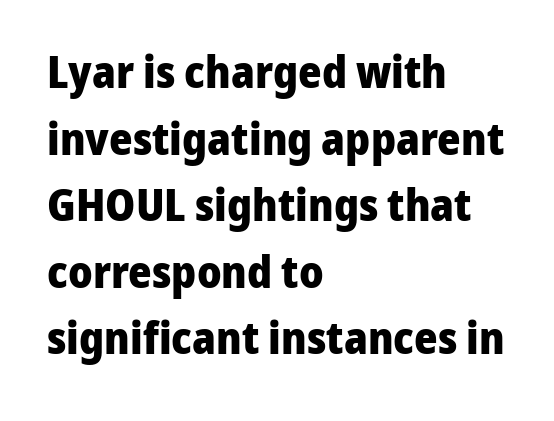
{"serif": "no", "italic": "no", "bold": "yes", "weight": "heavy", "width": "normal", "stroke_contrast": "low", "x_height": "medium", "monospaced": "no", "underline": "no", "align": "left", "line_spacing": "normal", "line_spacing_ratio": 1.48, "letter_spacing": "normal", "letter_spacing_em": 0.0, "glyph_px": 45}
